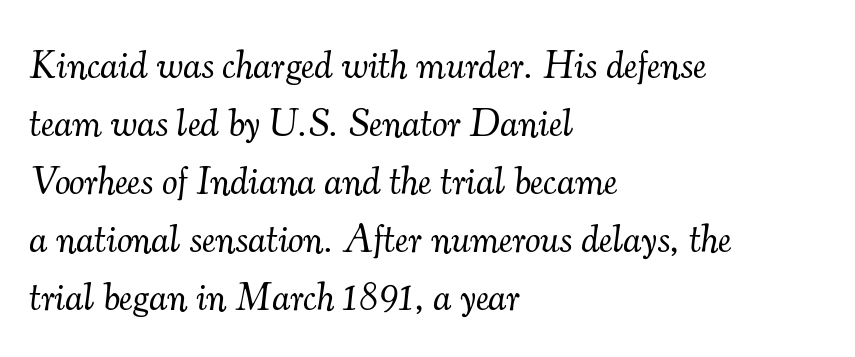
{"serif": "yes", "italic": "yes", "lean": "right", "slant_degrees": 7, "bold": "no", "weight": "light", "width": "normal", "stroke_contrast": "medium", "x_height": "small", "monospaced": "no", "underline": "no", "align": "left", "line_spacing": "normal", "line_spacing_ratio": 1.49, "letter_spacing": "normal", "letter_spacing_em": 0.0, "glyph_px": 39}
